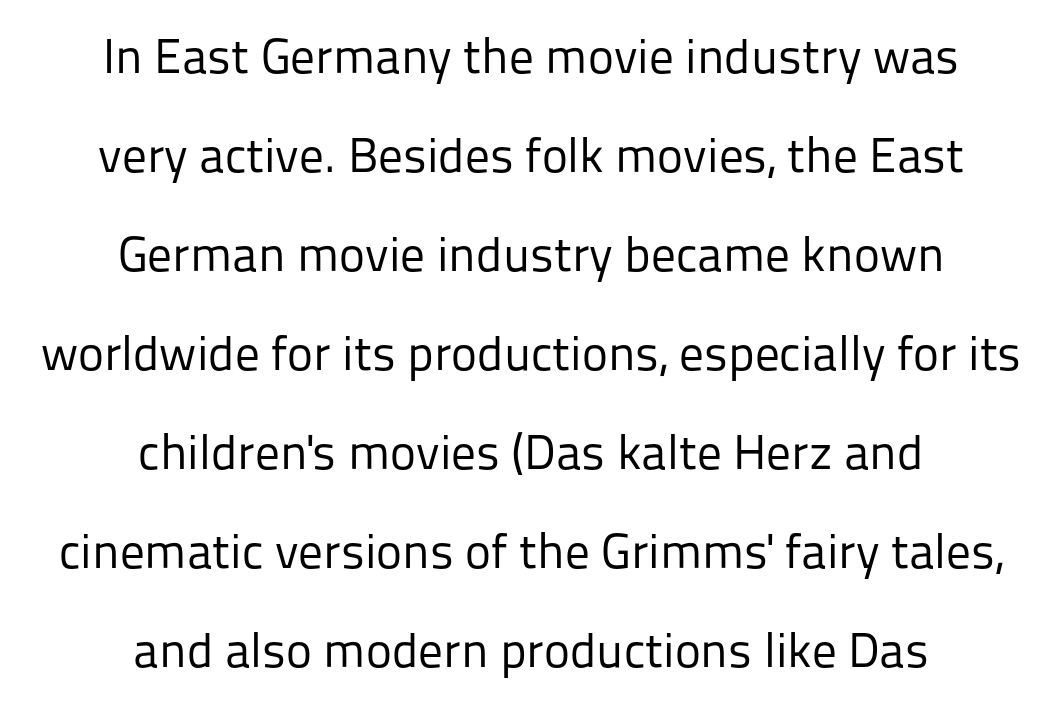
The image shows 49 px regular-weight sans-serif type, upright; set centered, loose line spacing (2.02x), normal letter spacing, not underlined; low stroke contrast and a medium x-height.
